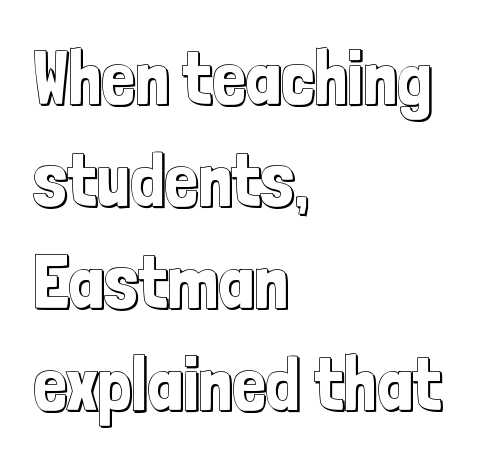
Q: Is the text italic (slanted)? A: No, it is upright.
Q: Is the text underlined? A: No.
Q: How is the paragraph aligned? A: Left-aligned.
Q: Is the spacing between letters normal or unusually wide? A: Normal.
Q: Is the spacing between lines tight, normal or loose? A: Normal.
Q: Width (condensed, normal, or wide)? A: Condensed.
Q: x-height? A: Medium.
Q: Monospaced? A: No.
